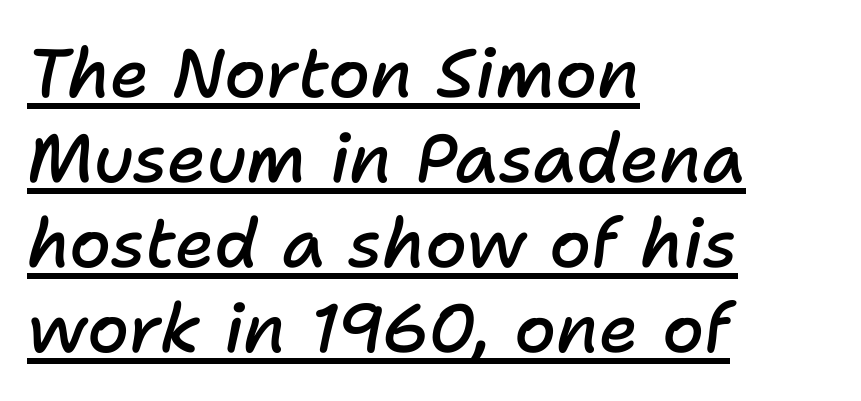
The image shows 68 px semibold type, italic (leaning right); set left-aligned, normal line spacing (1.25x), normal letter spacing, underlined; low stroke contrast and a medium x-height.
